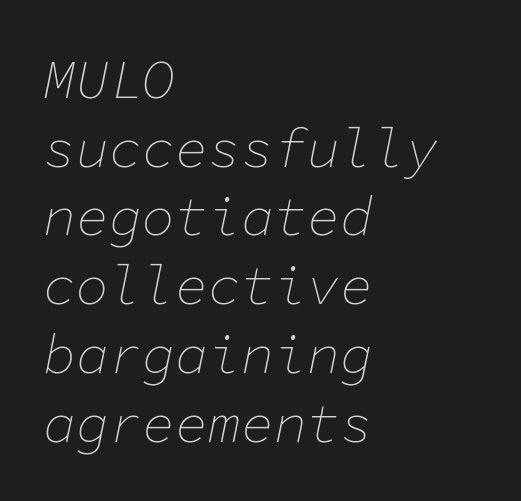
{"italic": "yes", "lean": "right", "slant_degrees": 11, "bold": "no", "weight": "thin", "width": "normal", "stroke_contrast": "low", "x_height": "medium", "monospaced": "yes", "underline": "no", "align": "left", "line_spacing": "normal", "line_spacing_ratio": 1.25, "letter_spacing": "normal", "letter_spacing_em": 0.0, "glyph_px": 55}
